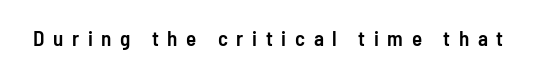
Q: Is the text bold? A: Semi-bold.
Q: Is the text italic (slanted)? A: No, it is upright.
Q: Is the text underlined? A: No.
Q: Is the spacing between letters normal or unusually wide? A: Unusually wide.
